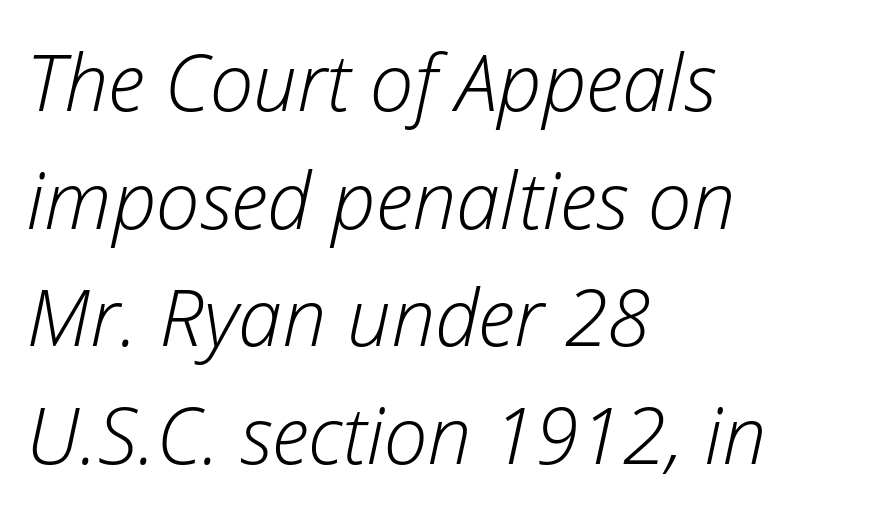
{"italic": "yes", "lean": "right", "slant_degrees": 12, "bold": "no", "weight": "light", "width": "normal", "stroke_contrast": "low", "x_height": "medium", "monospaced": "no", "underline": "no", "align": "left", "line_spacing": "normal", "line_spacing_ratio": 1.49, "letter_spacing": "normal", "letter_spacing_em": 0.0, "glyph_px": 79}
